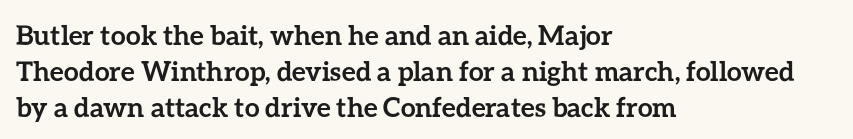
{"italic": "no", "bold": "yes", "underline": "no", "align": "left", "line_spacing": "normal", "line_spacing_ratio": 1.33, "letter_spacing": "normal", "letter_spacing_em": 0.0, "glyph_px": 27}
